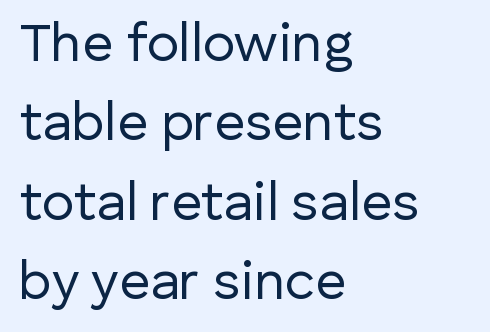
Nothing sits at the stroke ends, so this counts as sans-serif. The line texture is even and compact thanks to regular tracking. The rendering uses natural spacing where letterforms have individual widths. If you measured baseline to baseline, you'd find a middling distance. The rag falls on the right side of this text block.
